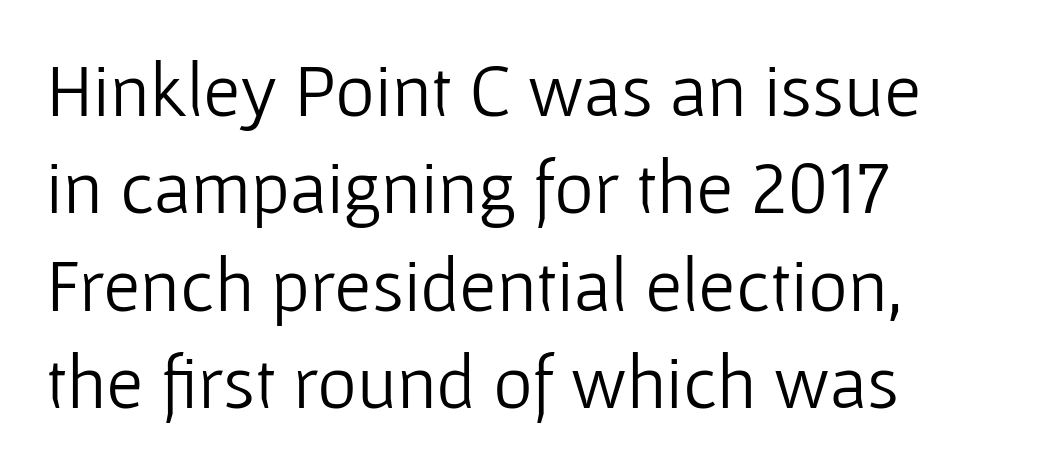
{"serif": "no", "italic": "no", "bold": "no", "weight": "light", "width": "normal", "stroke_contrast": "low", "x_height": "medium", "monospaced": "no", "underline": "no", "align": "left", "line_spacing": "normal", "line_spacing_ratio": 1.28, "letter_spacing": "normal", "letter_spacing_em": 0.0, "glyph_px": 76}
